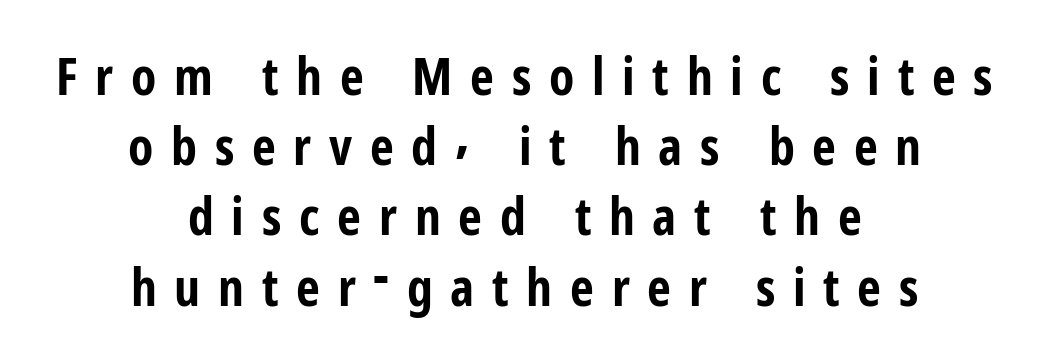
The image shows 52 px bold, condensed sans-serif type, upright; set centered, normal line spacing (1.35x), unusually wide letter spacing (+0.34 em), not underlined; low stroke contrast and a medium x-height.
